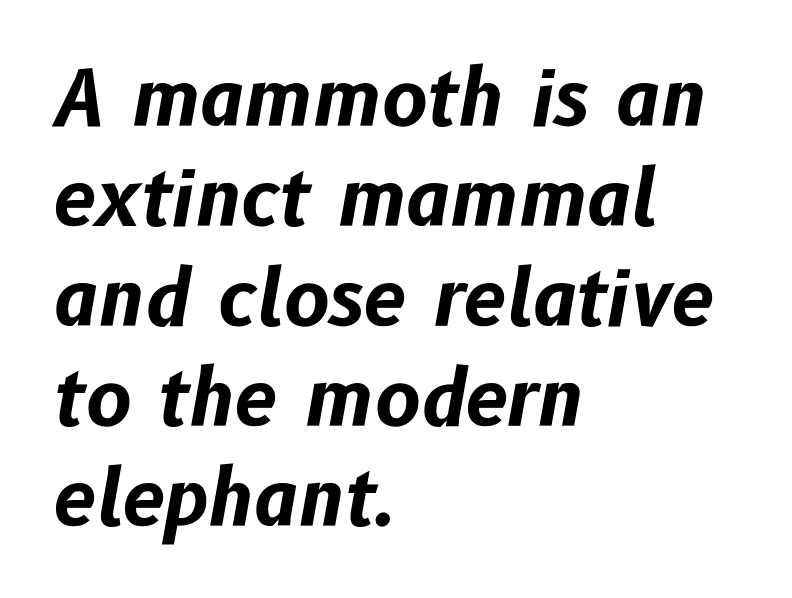
The image shows 77 px bold type, italic (leaning right); set left-aligned, normal line spacing (1.3x), normal letter spacing, not underlined; low stroke contrast and a medium x-height.
